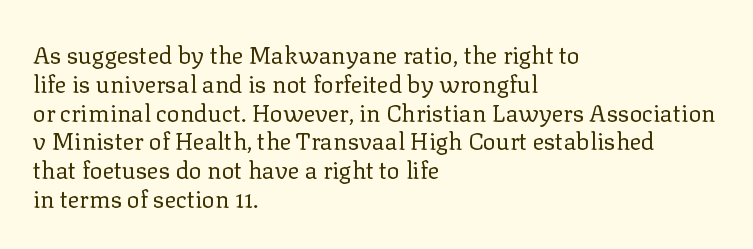
The image shows 24 px text type, upright; set left-aligned, line spacing 1.2x, normal letter spacing, not underlined.
